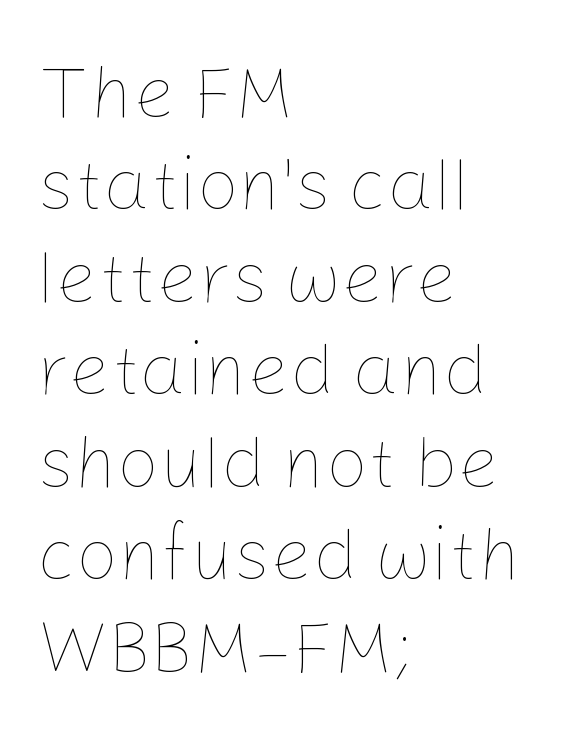
{"italic": "no", "bold": "no", "weight": "thin", "width": "normal", "stroke_contrast": "low", "x_height": "medium", "monospaced": "no", "underline": "no", "align": "left", "line_spacing": "normal", "line_spacing_ratio": 1.25, "letter_spacing": "normal", "letter_spacing_em": 0.0, "glyph_px": 74}
